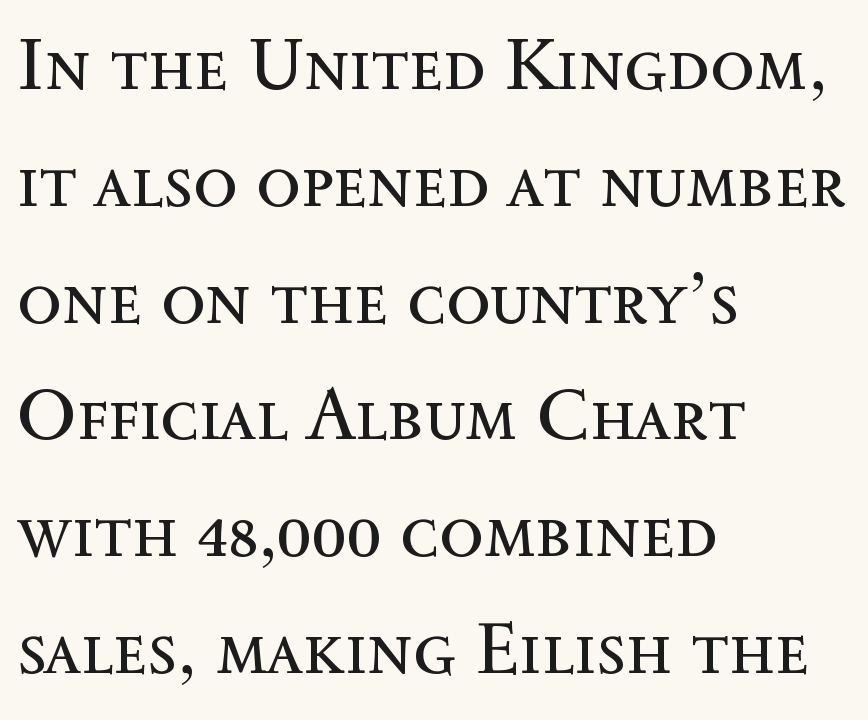
{"italic": "no", "bold": "no", "weight": "regular", "width": "normal", "x_height": "medium", "monospaced": "no", "underline": "no", "align": "left", "line_spacing": "normal", "line_spacing_ratio": 1.6, "letter_spacing": "normal", "letter_spacing_em": 0.0, "glyph_px": 73}
